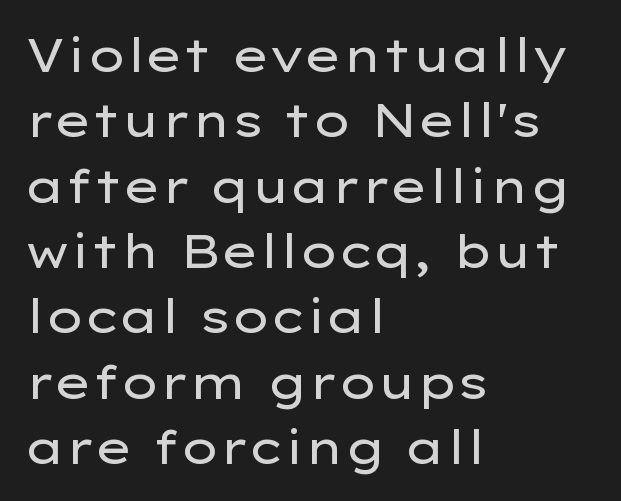
Q: Is the text bold? A: No.
Q: Is the text italic (slanted)? A: No, it is upright.
Q: Is the typeface a serif or a sans-serif typeface? A: Sans-serif.
Q: Is the text underlined? A: No.
Q: How is the paragraph aligned? A: Left-aligned.
Q: Is the spacing between letters normal or unusually wide? A: Normal.
Q: Is the spacing between lines tight, normal or loose? A: Normal.
Q: Width (condensed, normal, or wide)? A: Wide.
Q: Stroke contrast? A: Low.
Q: x-height? A: Medium.
Q: Monospaced? A: No.
